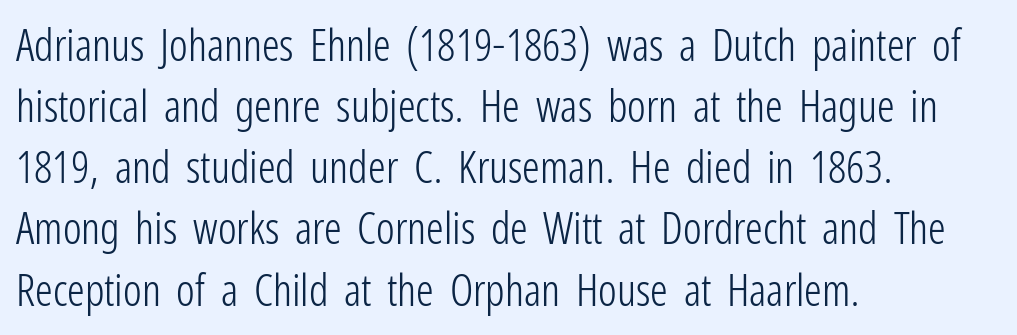
Descenders hang freely into open space. The font family rendered here belongs to the sans-serif group. Every character sits straight up, as roman type does. Proportional: the letters do not fall into vertical columns. The gaps between neighbouring characters are ordinary and unremarkable.
